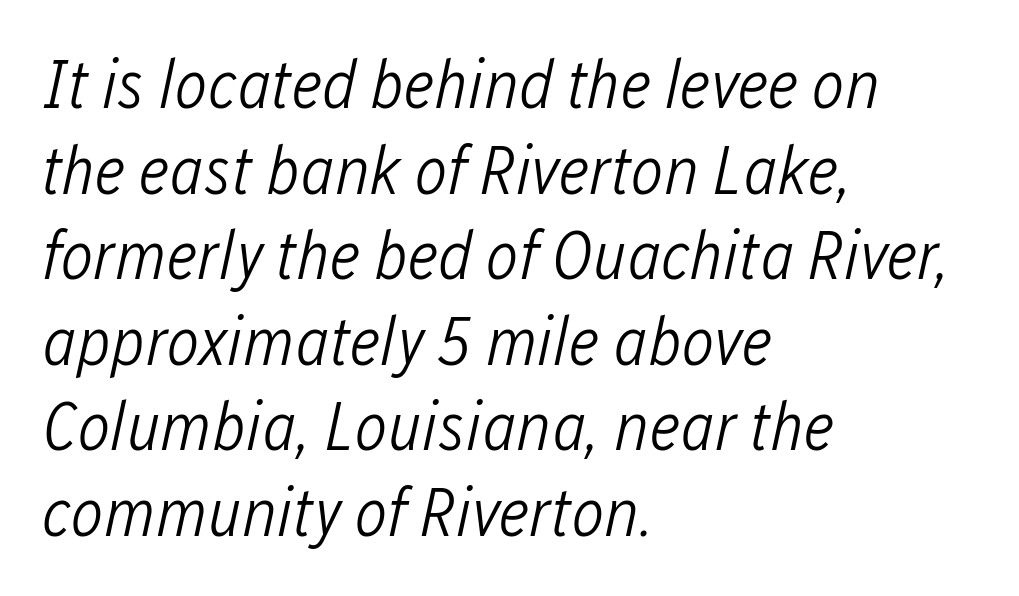
Q: Is the text bold? A: No.
Q: Is the text italic (slanted)? A: Yes, it leans right by about 12 degrees.
Q: Is the text underlined? A: No.
Q: How is the paragraph aligned? A: Left-aligned.
Q: Is the spacing between letters normal or unusually wide? A: Normal.
Q: Width (condensed, normal, or wide)? A: Condensed.
Q: Stroke contrast? A: Low.
Q: x-height? A: Medium.
Q: Monospaced? A: No.
